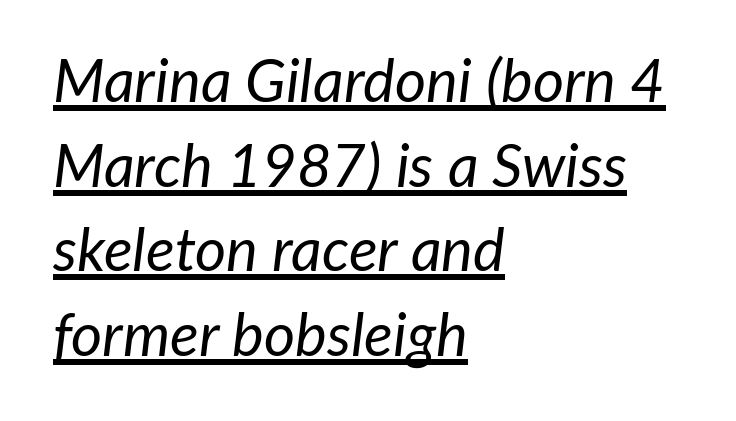
{"italic": "yes", "lean": "right", "slant_degrees": 7, "bold": "no", "weight": "regular", "width": "normal", "stroke_contrast": "low", "x_height": "medium", "monospaced": "no", "underline": "yes", "align": "left", "line_spacing": "normal", "line_spacing_ratio": 1.41, "letter_spacing": "normal", "letter_spacing_em": 0.0, "glyph_px": 60}
